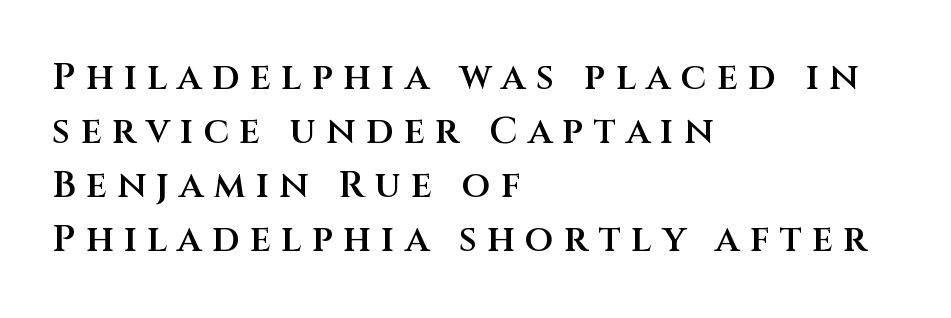
Q: Is the text bold? A: Semi-bold.
Q: Is the text italic (slanted)? A: No, it is upright.
Q: Is the typeface a serif or a sans-serif typeface? A: Sans-serif.
Q: Is the text underlined? A: No.
Q: How is the paragraph aligned? A: Left-aligned.
Q: Is the spacing between letters normal or unusually wide? A: Unusually wide.
Q: Is the spacing between lines tight, normal or loose? A: Normal.
Q: Width (condensed, normal, or wide)? A: Normal.
Q: Stroke contrast? A: Medium.
Q: x-height? A: Large.
Q: Monospaced? A: No.
